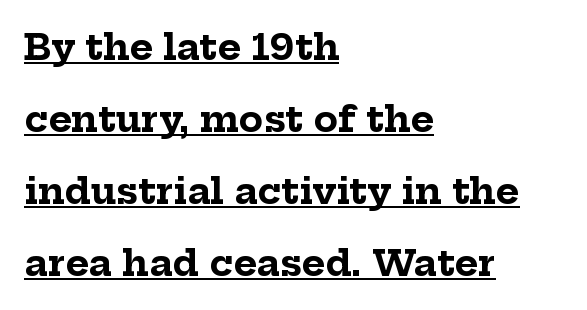
{"serif": "yes", "italic": "no", "bold": "yes", "weight": "bold", "width": "normal", "stroke_contrast": "low", "x_height": "medium", "monospaced": "no", "underline": "yes", "align": "left", "line_spacing": "loose", "line_spacing_ratio": 2.0, "letter_spacing": "normal", "letter_spacing_em": 0.0, "glyph_px": 36}
